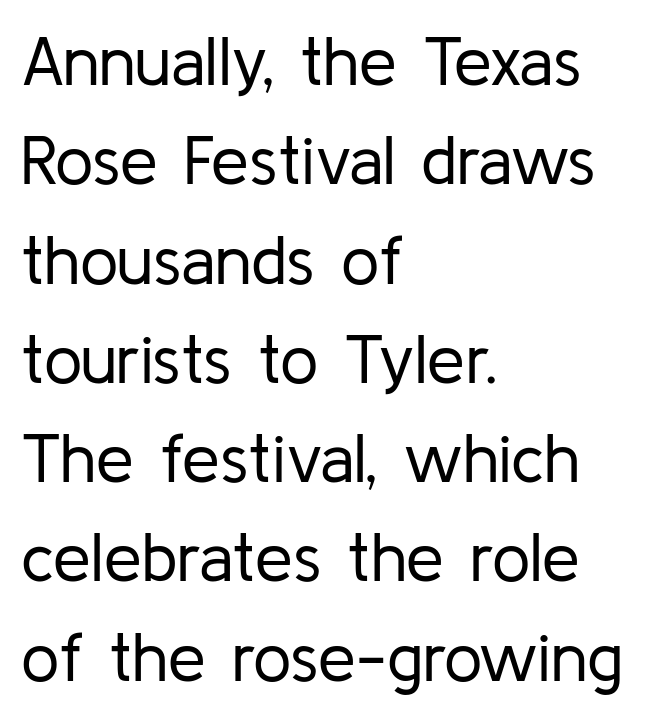
The image shows 68 px regular-weight sans-serif type, upright; set left-aligned, normal line spacing (1.46x), normal letter spacing, not underlined; low stroke contrast and a medium x-height.
